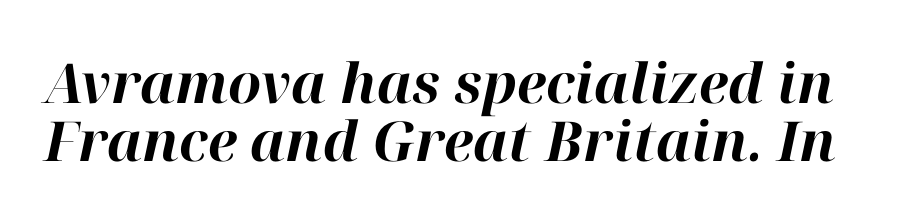
{"italic": "yes", "lean": "right", "slant_degrees": 12, "bold": "yes", "weight": "bold", "width": "normal", "stroke_contrast": "high", "x_height": "medium", "monospaced": "no", "underline": "no", "line_spacing": "tight", "line_spacing_ratio": 1.05, "letter_spacing": "normal", "letter_spacing_em": 0.0, "glyph_px": 55}
